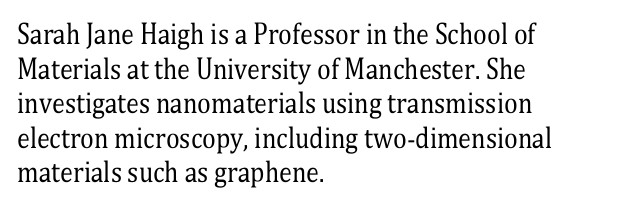
No chunkiness to these letters — they're not bold. A classic flush-left, rag-right setting is used for this passage. One glance says typical: line gaps are just what's usual. The letters sit at their default tracking, neither squeezed nor spread.
